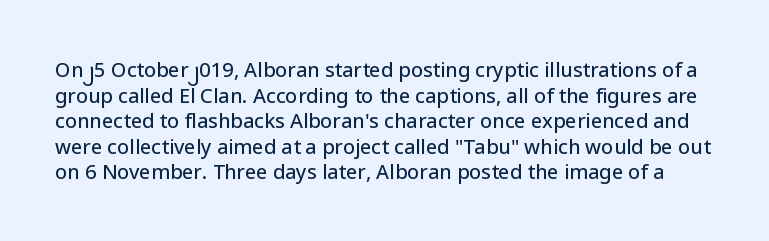
The image shows 20 px text type, upright; set normal line spacing (1.28x), normal letter spacing, not underlined.
